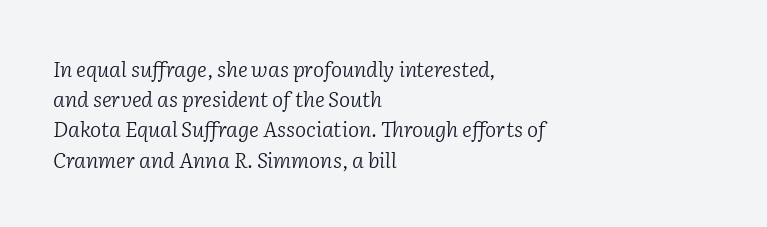
The image shows 21 px text type, italic (leaning right); set left-aligned, normal line spacing (1.44x), normal letter spacing, not underlined.
